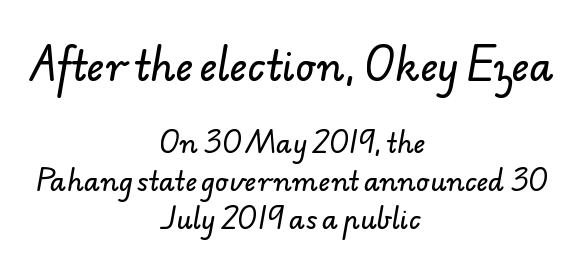
Type without underlining. The passage shown stacks its lines at a standard gap. Which chunk is bigger? The first one — the top block dwarfs the bottom. The whitespace from short lines is split evenly between both sides.
